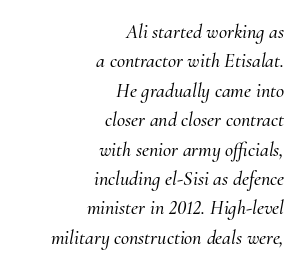
The image shows 20 px text type, italic (leaning right); set right-aligned, normal line spacing (1.47x), normal letter spacing, not underlined.
